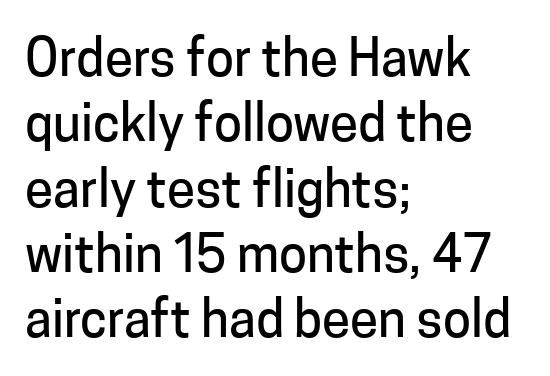
{"serif": "no", "italic": "no", "width": "normal", "stroke_contrast": "low", "x_height": "medium", "monospaced": "no", "underline": "no", "align": "left", "line_spacing": "normal", "line_spacing_ratio": 1.28, "letter_spacing": "normal", "letter_spacing_em": 0.0, "glyph_px": 51}
